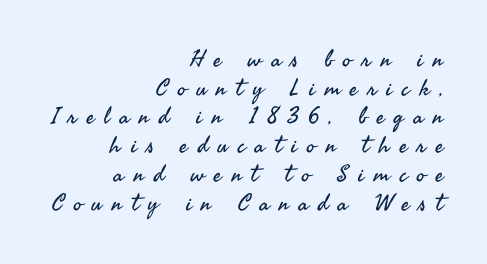
Q: Is the text bold? A: No.
Q: Is the text italic (slanted)? A: Yes.
Q: Is the text underlined? A: No.
Q: How is the paragraph aligned? A: Right-aligned.
Q: Is the spacing between letters normal or unusually wide? A: Unusually wide.
Q: Is the spacing between lines tight, normal or loose? A: Normal.
